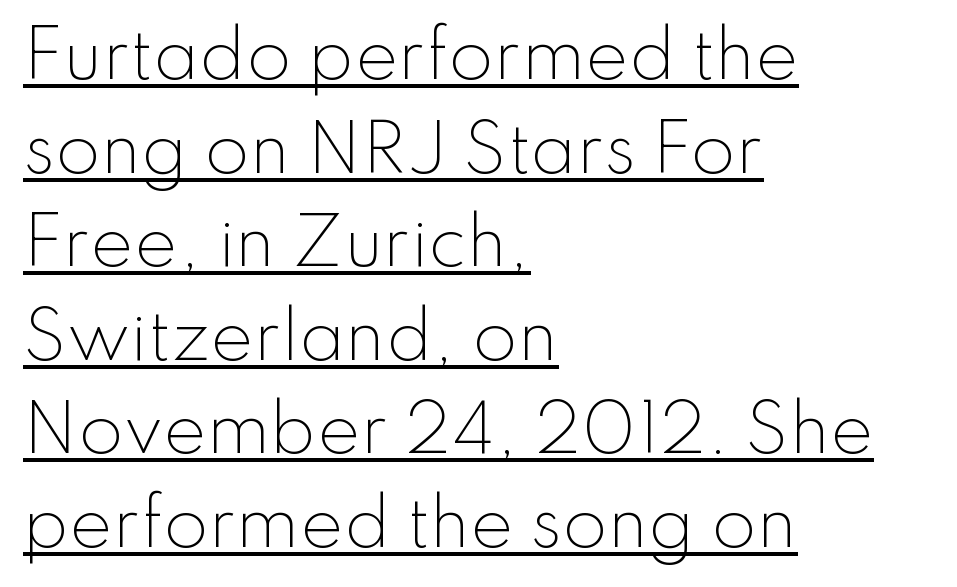
The image shows 65 px light sans-serif type, upright; set left-aligned, normal line spacing (1.44x), normal letter spacing, underlined; low stroke contrast and a small x-height.
